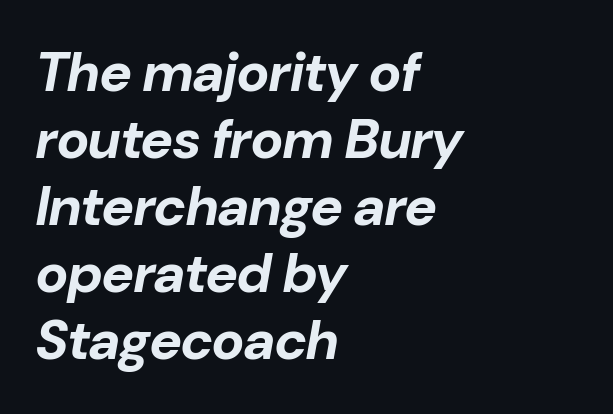
The image shows 55 px bold type, italic (leaning right); set left-aligned, line spacing 1.22x, normal letter spacing, not underlined; low stroke contrast and a medium x-height.
